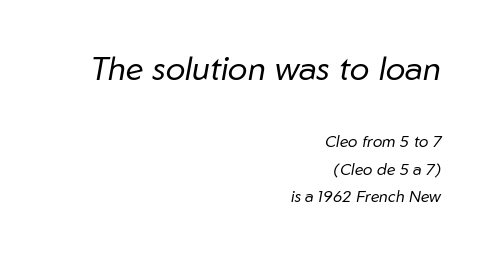
Bare-footed words on every line. Layout note: lines flush right. Stem width sits at or under what a default text font uses. Tracking value appears to be zero — textbook default spacing.
